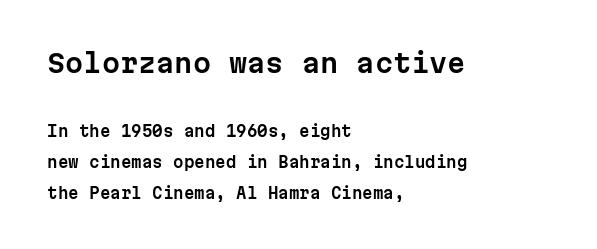
The image shows 26 px text type, upright; set left-aligned, loose line spacing (2.07x), normal letter spacing, not underlined; the first (top) block is 1.73x larger.
